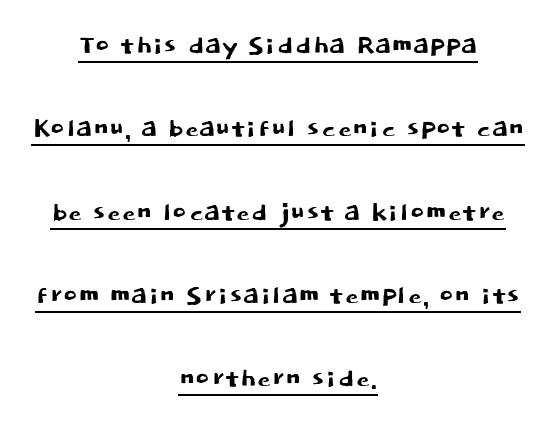
Q: Is the text italic (slanted)? A: No, it is upright.
Q: Is the typeface a serif or a sans-serif typeface? A: Sans-serif.
Q: Is the text underlined? A: Yes.
Q: How is the paragraph aligned? A: Centered.
Q: Is the spacing between letters normal or unusually wide? A: Normal.
Q: Is the spacing between lines tight, normal or loose? A: Loose.
Q: Width (condensed, normal, or wide)? A: Normal.
Q: Stroke contrast? A: Low.
Q: x-height? A: Large.
Q: Monospaced? A: No.
